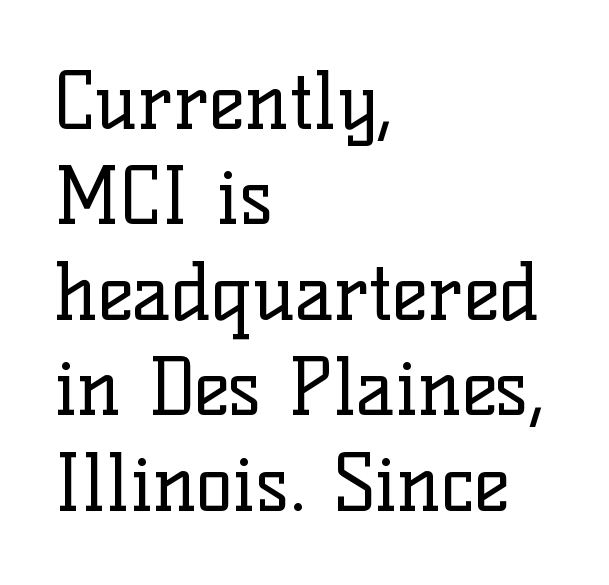
The compositor pushed each line to the left boundary. In terms of posture, this sample is upright. Type without underlining. Letterform terminals end in serifs throughout the passage.
